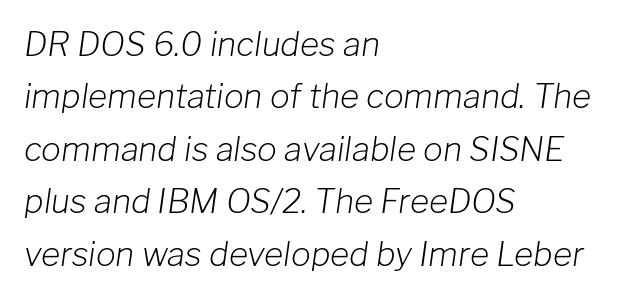
The image shows 33 px light type, italic (leaning right); set left-aligned, normal line spacing (1.59x), normal letter spacing, not underlined; low stroke contrast and a medium x-height.
